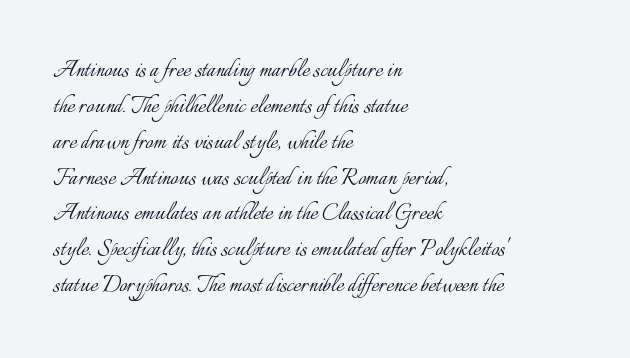
{"bold": "no", "weight": "light", "width": "normal", "stroke_contrast": "low", "x_height": "small", "monospaced": "no", "underline": "no", "align": "left", "line_spacing": "normal", "line_spacing_ratio": 1.28, "letter_spacing": "normal", "letter_spacing_em": 0.0, "glyph_px": 28}
